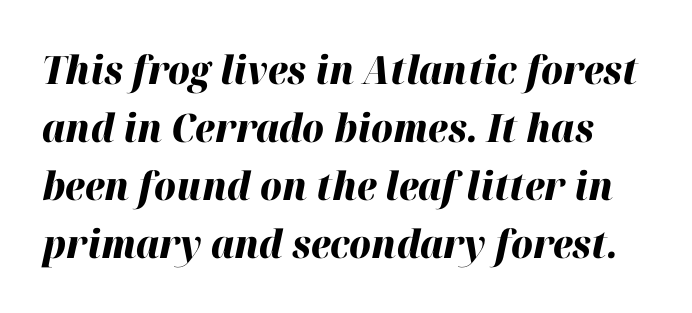
Q: Is the text bold? A: Yes.
Q: Is the text italic (slanted)? A: Yes, it leans right by about 12 degrees.
Q: Is the text underlined? A: No.
Q: Is the spacing between letters normal or unusually wide? A: Normal.
Q: Is the spacing between lines tight, normal or loose? A: Normal.
Q: Width (condensed, normal, or wide)? A: Normal.
Q: Stroke contrast? A: High.
Q: x-height? A: Medium.
Q: Monospaced? A: No.
